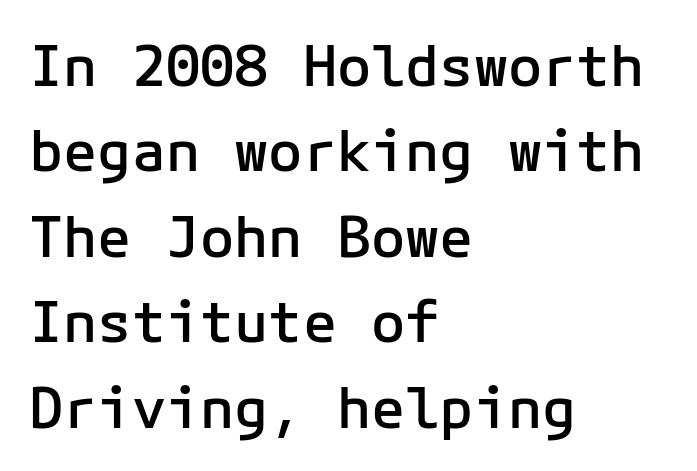
The image shows 57 px semibold sans-serif type, upright, monospaced; set left-aligned, normal line spacing (1.5x), normal letter spacing, not underlined; low stroke contrast and a medium x-height.
